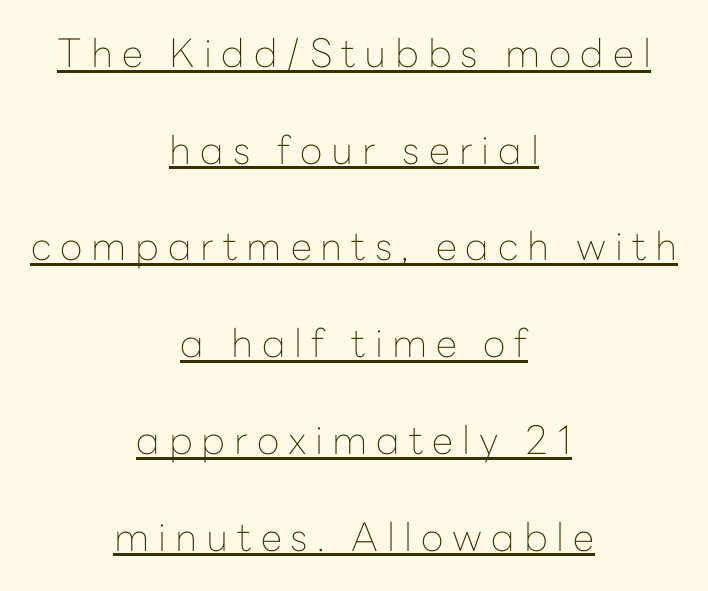
The image shows 39 px thin sans-serif type, upright; set centered, loose line spacing (2.48x), unusually wide letter spacing (+0.23 em), underlined; low stroke contrast and a medium x-height.
